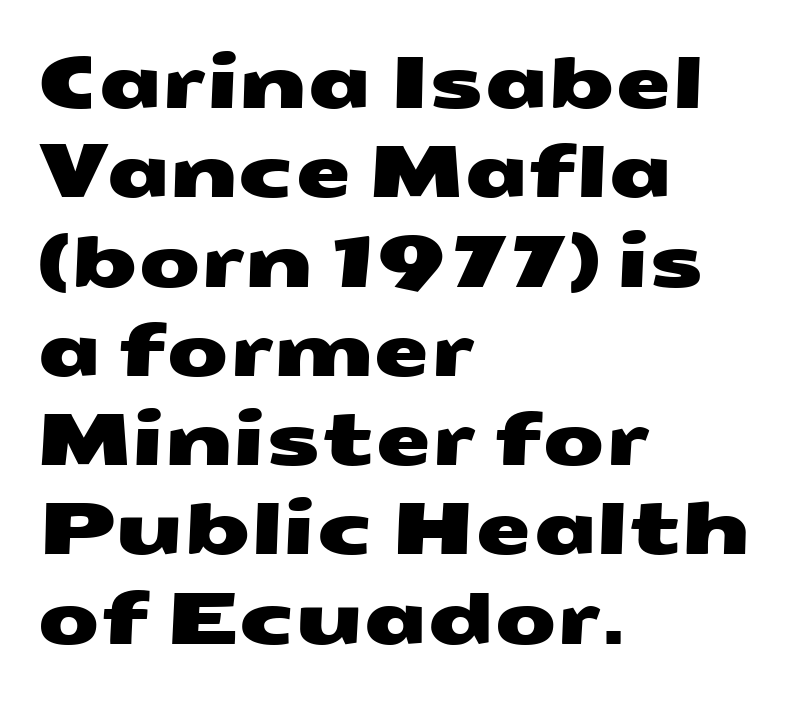
Typographically, this falls in the sans-serif category. The words here are not underlined. You could not count columns in this text — the font is proportionally spaced. These lines keep a tight, regular rhythm from letter to letter. Alignment: flush left.
